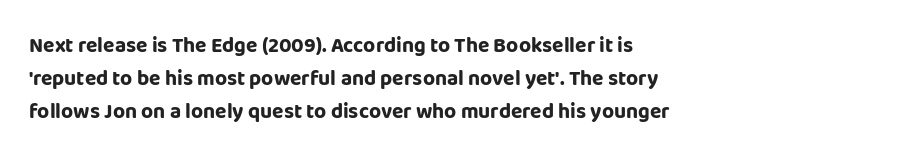
{"italic": "no", "bold": "yes", "underline": "no", "align": "left", "line_spacing": "normal", "line_spacing_ratio": 1.57, "letter_spacing": "normal", "letter_spacing_em": 0.0, "glyph_px": 21}
